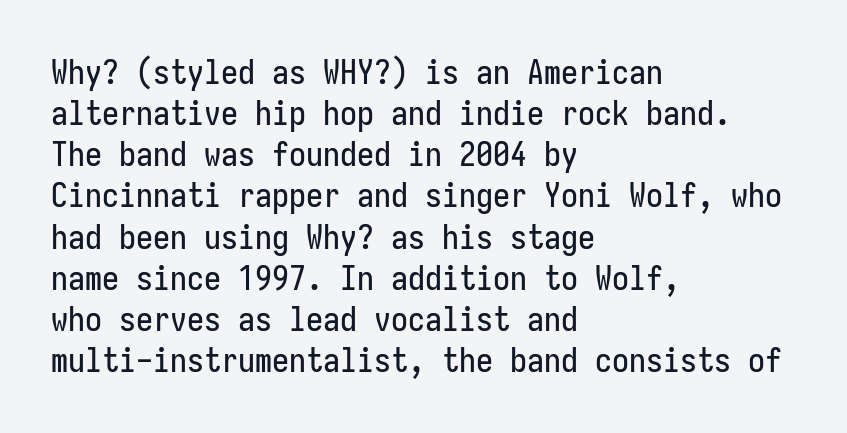
{"serif": "no", "italic": "no", "width": "condensed", "stroke_contrast": "low", "x_height": "medium", "monospaced": "yes", "underline": "no", "align": "left", "line_spacing_ratio": 1.21, "letter_spacing": "normal", "letter_spacing_em": 0.0, "glyph_px": 34}
